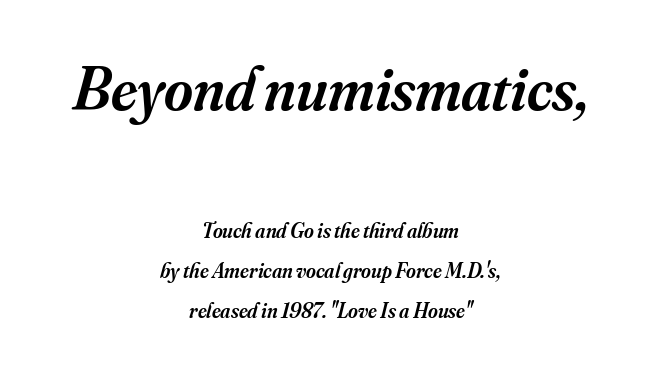
The image shows 62 px semibold serif type, italic (leaning right); set centered, loose line spacing (1.91x), normal letter spacing, not underlined; the first (top) block is 2.95x larger; medium stroke contrast and a small x-height.
